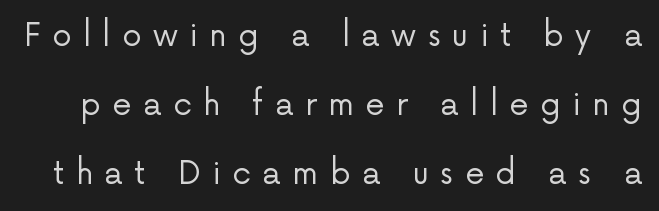
The image shows 31 px regular-weight sans-serif type, upright; set loose line spacing (2.22x), unusually wide letter spacing (+0.37 em), not underlined; low stroke contrast and a medium x-height.
